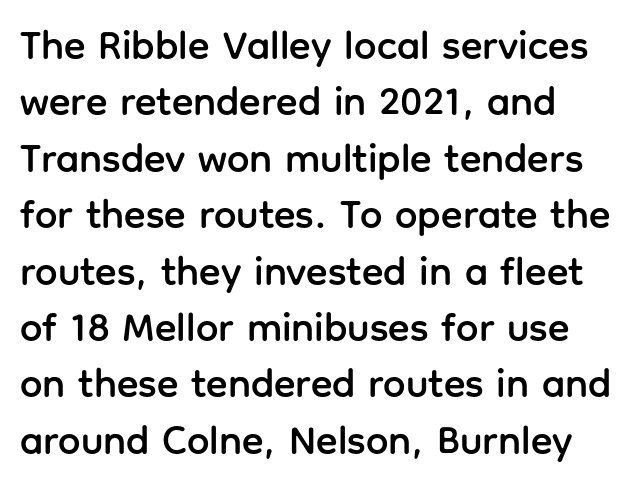
The image shows 40 px sans-serif type, upright; set left-aligned, normal line spacing (1.41x), normal letter spacing, not underlined; low stroke contrast and a medium x-height.
